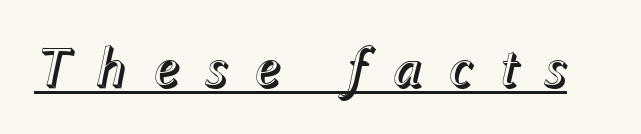
Q: Is the text italic (slanted)? A: Yes, it leans right by about 12 degrees.
Q: Is the text underlined? A: Yes.
Q: Is the spacing between letters normal or unusually wide? A: Unusually wide.
Q: Width (condensed, normal, or wide)? A: Normal.
Q: x-height? A: Medium.
Q: Monospaced? A: No.
